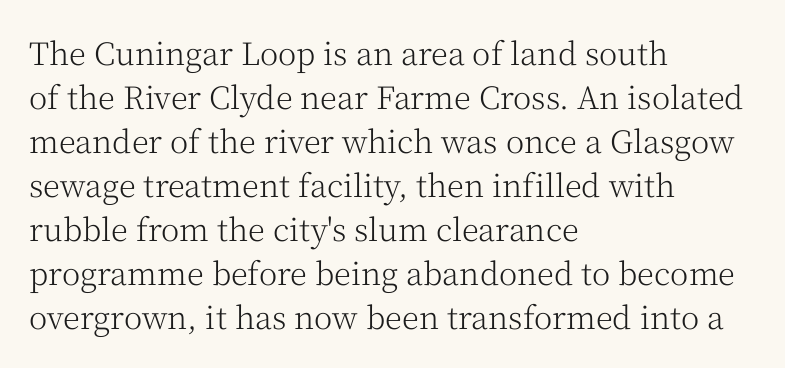
Horizontal alignment here is leftward, the default for most running prose. The words here are not underlined. This sample uses plain, unmodified letter spacing. Observe the serifs anchoring each vertical stroke in this sample. Whoever set this chose a conventional vertical rhythm. Compared with a typical body face, this is equally light or lighter still.
